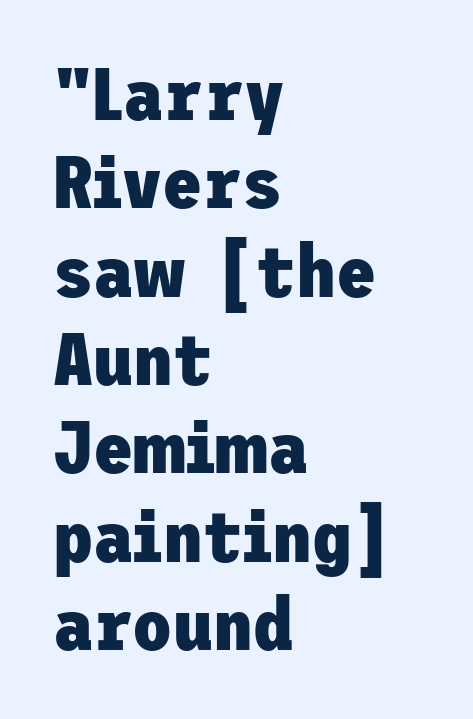
Posture: straight, roman, zero tilt. These lines are composed in type without serifs. Summary of weight: heavy, a full bold. The letterforms sit shoulder to shoulder at normal distance. A clean baseline with only descenders dipping below it.
